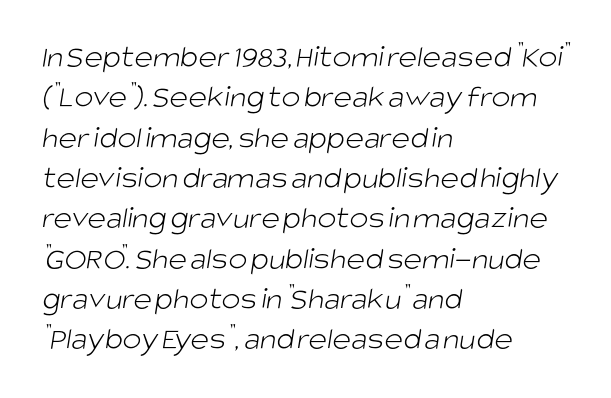
{"serif": "no", "bold": "no", "weight": "light", "width": "normal", "stroke_contrast": "low", "x_height": "large", "monospaced": "no", "underline": "no", "align": "left", "line_spacing": "normal", "line_spacing_ratio": 1.26, "letter_spacing": "normal", "letter_spacing_em": 0.0, "glyph_px": 32}
